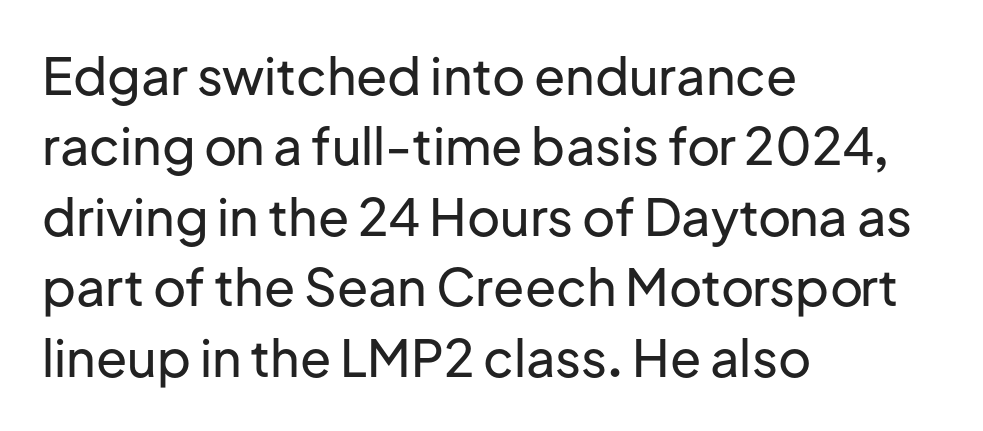
The string is rendered with underlining switched off. Look at the bottom of the vertical strokes: they stop flat, with no serifs. Horizontal bands of white between lines are of average thickness. This sample uses an upright cut, with every glyph sitting square on the baseline.
